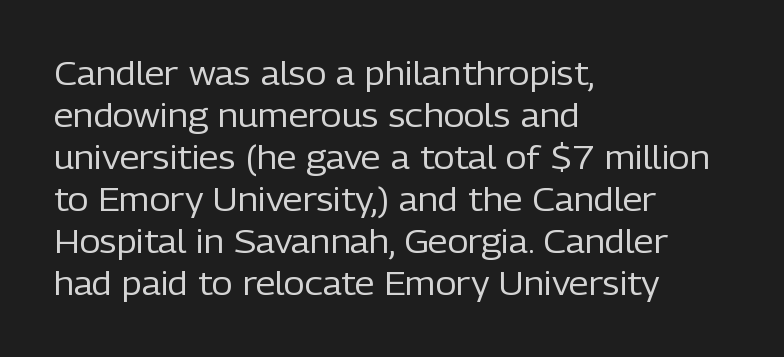
Q: Is the text bold? A: No.
Q: Is the text italic (slanted)? A: No, it is upright.
Q: Is the typeface a serif or a sans-serif typeface? A: Sans-serif.
Q: Is the text underlined? A: No.
Q: How is the paragraph aligned? A: Left-aligned.
Q: Is the spacing between letters normal or unusually wide? A: Normal.
Q: Is the spacing between lines tight, normal or loose? A: Normal.
Q: Width (condensed, normal, or wide)? A: Normal.
Q: Stroke contrast? A: Low.
Q: x-height? A: Medium.
Q: Monospaced? A: No.
